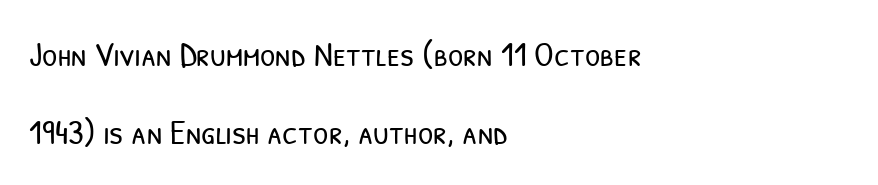
Q: Is the text bold? A: No.
Q: Is the typeface a serif or a sans-serif typeface? A: Sans-serif.
Q: Is the text underlined? A: No.
Q: How is the paragraph aligned? A: Left-aligned.
Q: Is the spacing between letters normal or unusually wide? A: Normal.
Q: Is the spacing between lines tight, normal or loose? A: Loose.
Q: Width (condensed, normal, or wide)? A: Condensed.
Q: Stroke contrast? A: Low.
Q: x-height? A: Medium.
Q: Monospaced? A: No.
